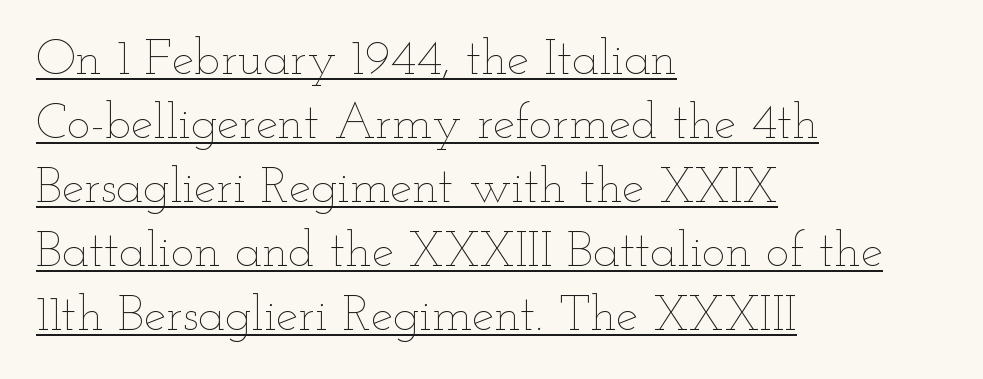
The image shows 50 px thin, wide type, upright; set left-aligned, normal line spacing (1.28x), normal letter spacing, underlined; low stroke contrast and a small x-height.
